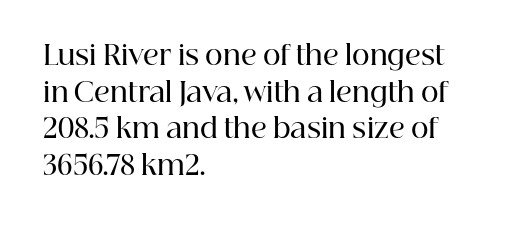
The image shows 27 px text type, upright; set left-aligned, normal line spacing (1.36x), normal letter spacing, not underlined.
